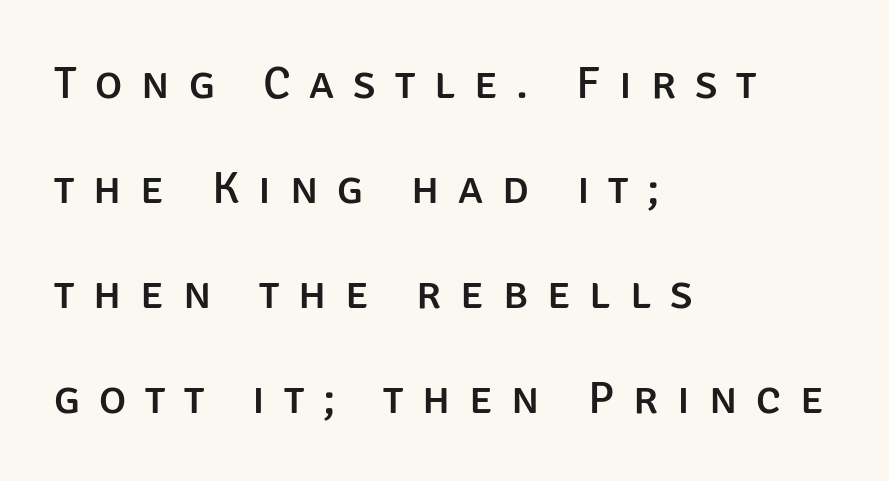
Letterform terminals end flat and unadorned throughout the passage. A typesetter would call this proportional, since set widths differ per character. Rows of type keep a wide berth in the vertical direction. You could only call the tracking loose — the letters float apart.
